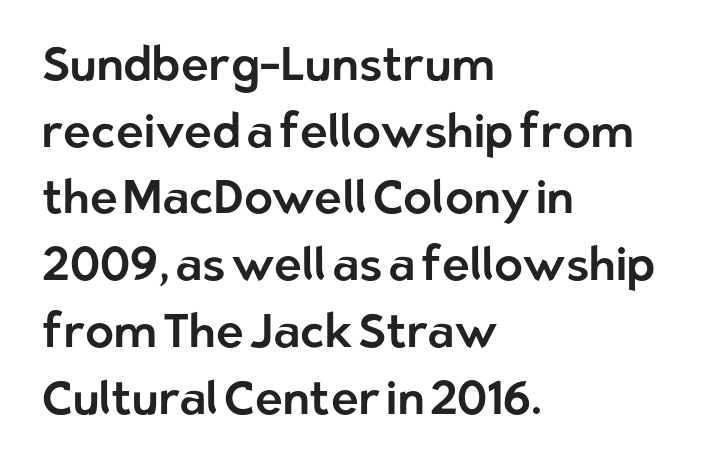
Q: Is the text italic (slanted)? A: No, it is upright.
Q: Is the typeface a serif or a sans-serif typeface? A: Sans-serif.
Q: Is the text underlined? A: No.
Q: How is the paragraph aligned? A: Left-aligned.
Q: Is the spacing between letters normal or unusually wide? A: Normal.
Q: Is the spacing between lines tight, normal or loose? A: Normal.
Q: Width (condensed, normal, or wide)? A: Normal.
Q: Stroke contrast? A: Low.
Q: x-height? A: Medium.
Q: Monospaced? A: No.
